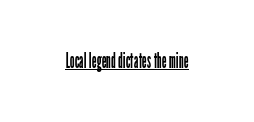
The image shows 21 px text type, upright; set normal letter spacing, underlined.
